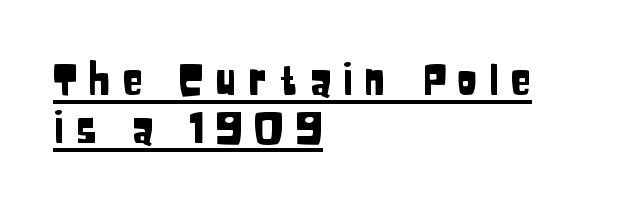
The paragraph has a hard left edge and a soft right edge. The specimen reads as upright at a glance. These lines are rendered in a variable-pitch font. Letter spacing: wide. The space between consecutive lines is stingy.
